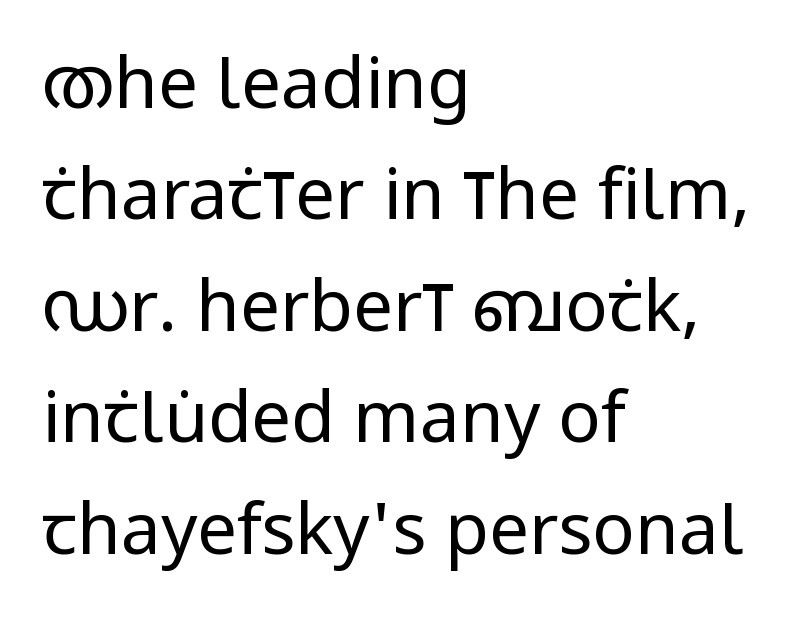
Each line starts at the same left margin while the right side varies. These lines keep a tight, regular rhythm from letter to letter. Note the varied advance widths — an 'i' is clearly narrower than an 'm'. No extra ink here — the face is not bold.
